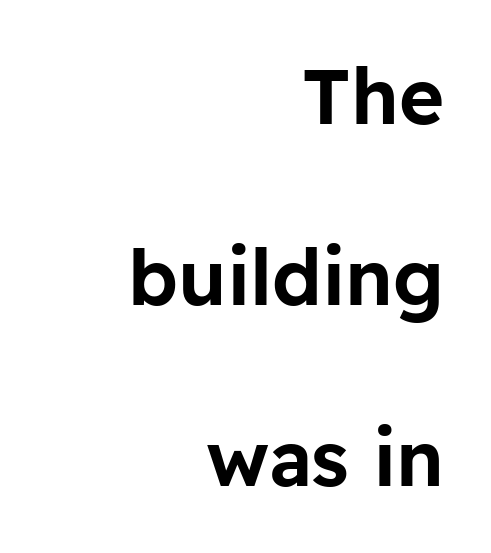
Q: Is the text italic (slanted)? A: No, it is upright.
Q: Is the typeface a serif or a sans-serif typeface? A: Sans-serif.
Q: Is the text underlined? A: No.
Q: How is the paragraph aligned? A: Right-aligned.
Q: Is the spacing between letters normal or unusually wide? A: Normal.
Q: Is the spacing between lines tight, normal or loose? A: Loose.
Q: Width (condensed, normal, or wide)? A: Normal.
Q: Stroke contrast? A: Low.
Q: x-height? A: Medium.
Q: Monospaced? A: No.
